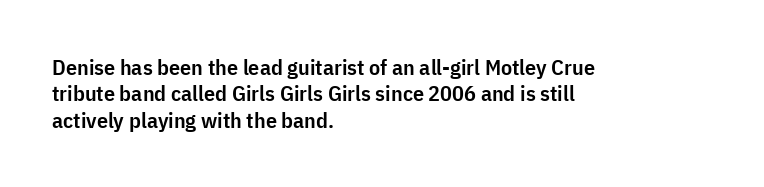
{"italic": "no", "bold": "semi", "underline": "no", "align": "left", "line_spacing_ratio": 1.2, "letter_spacing": "normal", "letter_spacing_em": 0.0, "glyph_px": 22}
